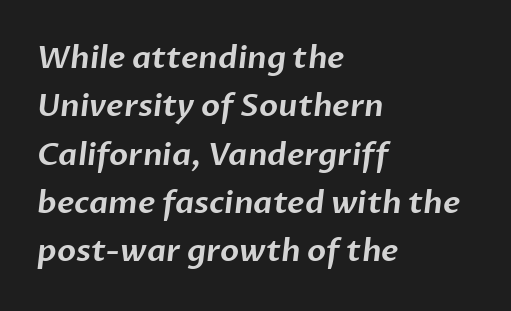
Q: Is the typeface a serif or a sans-serif typeface? A: Sans-serif.
Q: Is the text underlined? A: No.
Q: How is the paragraph aligned? A: Left-aligned.
Q: Is the spacing between letters normal or unusually wide? A: Normal.
Q: Is the spacing between lines tight, normal or loose? A: Normal.
Q: Width (condensed, normal, or wide)? A: Normal.
Q: Stroke contrast? A: Low.
Q: x-height? A: Medium.
Q: Monospaced? A: No.
